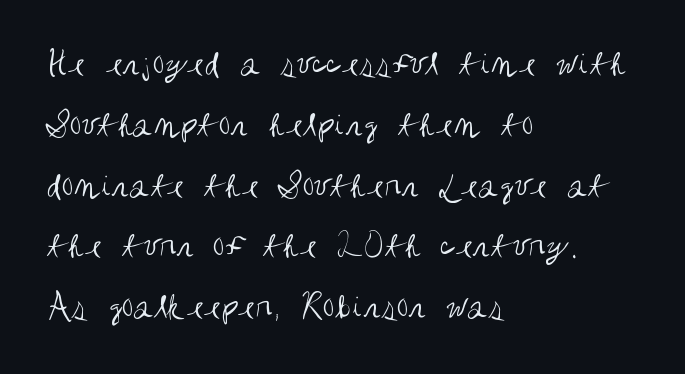
Q: Is the text bold? A: No.
Q: Is the typeface a serif or a sans-serif typeface? A: Sans-serif.
Q: Is the text underlined? A: No.
Q: How is the paragraph aligned? A: Left-aligned.
Q: Is the spacing between letters normal or unusually wide? A: Normal.
Q: Is the spacing between lines tight, normal or loose? A: Normal.
Q: Width (condensed, normal, or wide)? A: Condensed.
Q: Stroke contrast? A: Medium.
Q: x-height? A: Large.
Q: Monospaced? A: No.
